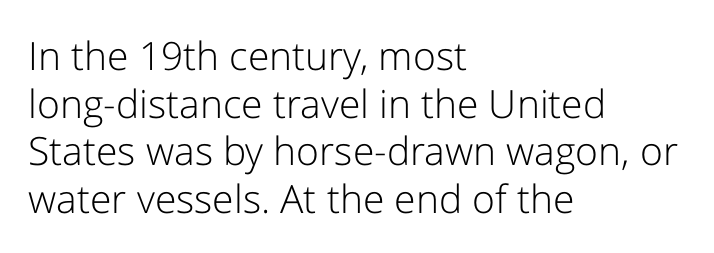
{"serif": "no", "italic": "no", "bold": "no", "weight": "light", "width": "normal", "stroke_contrast": "low", "x_height": "medium", "monospaced": "no", "underline": "no", "align": "left", "line_spacing_ratio": 1.22, "letter_spacing": "normal", "letter_spacing_em": 0.0, "glyph_px": 39}
